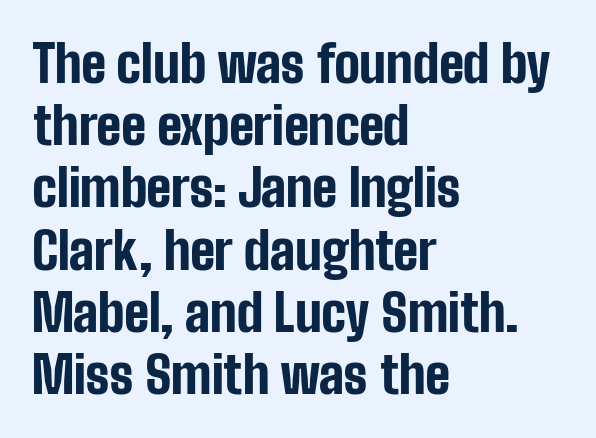
{"serif": "no", "italic": "no", "bold": "yes", "weight": "bold", "width": "condensed", "stroke_contrast": "low", "x_height": "medium", "monospaced": "no", "underline": "no", "align": "left", "line_spacing_ratio": 1.22, "letter_spacing": "normal", "letter_spacing_em": 0.0, "glyph_px": 51}
